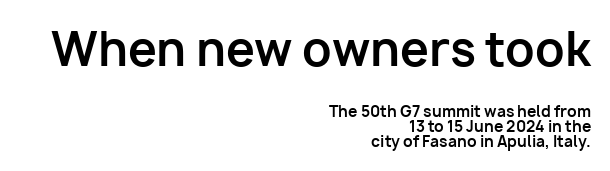
Q: Is the text bold? A: Yes.
Q: Is the text italic (slanted)? A: No, it is upright.
Q: Is the typeface a serif or a sans-serif typeface? A: Sans-serif.
Q: Is the text underlined? A: No.
Q: How is the paragraph aligned? A: Right-aligned.
Q: Is the spacing between letters normal or unusually wide? A: Normal.
Q: Is the spacing between lines tight, normal or loose? A: Tight.
Q: Which block of text is set in a larger size, the first (top) or the second (bottom)? A: The first (top) one.
Q: Width (condensed, normal, or wide)? A: Normal.
Q: Stroke contrast? A: Low.
Q: x-height? A: Medium.
Q: Monospaced? A: No.
